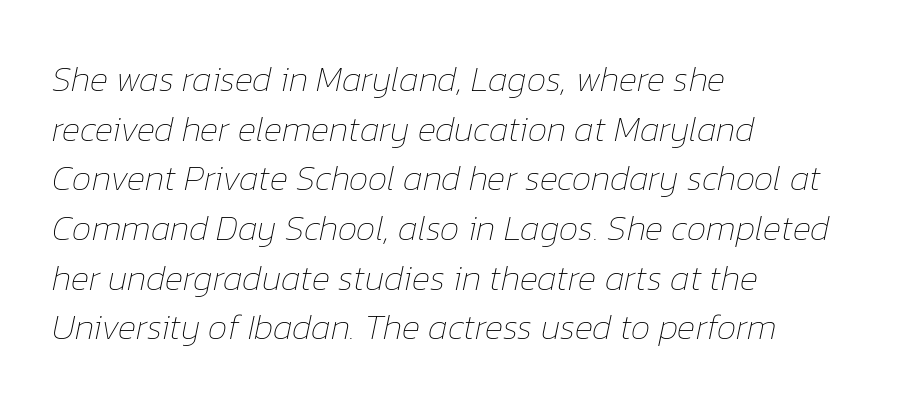
Q: Is the text bold? A: No.
Q: Is the text italic (slanted)? A: Yes, it leans right by about 12 degrees.
Q: Is the text underlined? A: No.
Q: How is the paragraph aligned? A: Left-aligned.
Q: Is the spacing between letters normal or unusually wide? A: Normal.
Q: Is the spacing between lines tight, normal or loose? A: Normal.
Q: Width (condensed, normal, or wide)? A: Normal.
Q: Stroke contrast? A: Low.
Q: x-height? A: Medium.
Q: Monospaced? A: No.
